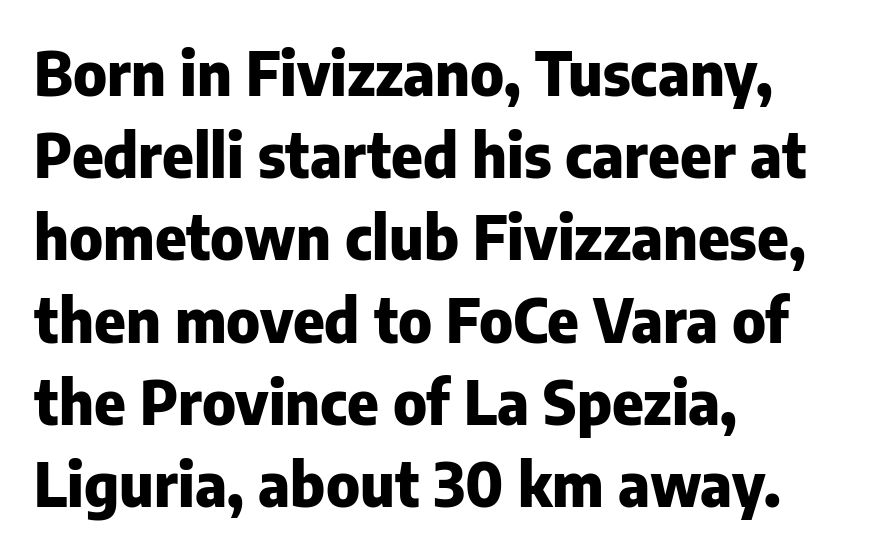
Q: Is the text bold? A: Yes.
Q: Is the text italic (slanted)? A: No, it is upright.
Q: Is the typeface a serif or a sans-serif typeface? A: Sans-serif.
Q: Is the text underlined? A: No.
Q: How is the paragraph aligned? A: Left-aligned.
Q: Is the spacing between letters normal or unusually wide? A: Normal.
Q: Is the spacing between lines tight, normal or loose? A: Normal.
Q: Width (condensed, normal, or wide)? A: Normal.
Q: Stroke contrast? A: Low.
Q: x-height? A: Medium.
Q: Monospaced? A: No.
